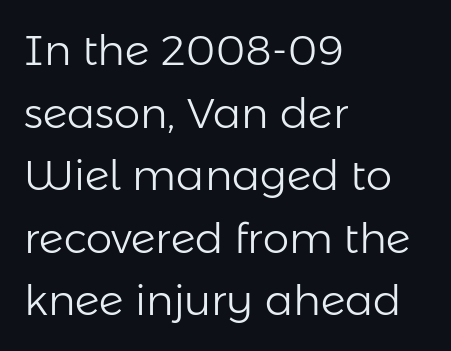
{"serif": "no", "italic": "no", "bold": "no", "weight": "light", "width": "normal", "stroke_contrast": "low", "x_height": "medium", "monospaced": "no", "underline": "no", "align": "left", "line_spacing": "normal", "line_spacing_ratio": 1.49, "letter_spacing": "normal", "letter_spacing_em": 0.0, "glyph_px": 42}
